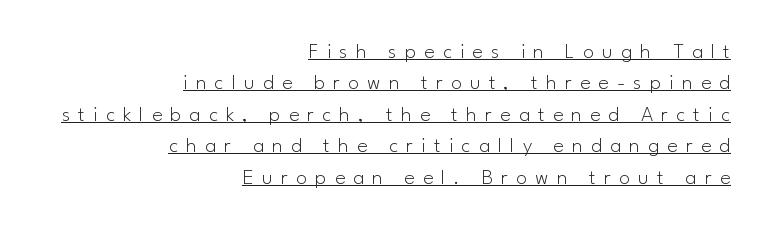
Q: Is the text bold? A: No.
Q: Is the text italic (slanted)? A: No, it is upright.
Q: Is the text underlined? A: Yes.
Q: How is the paragraph aligned? A: Right-aligned.
Q: Is the spacing between letters normal or unusually wide? A: Unusually wide.
Q: Is the spacing between lines tight, normal or loose? A: Normal.
